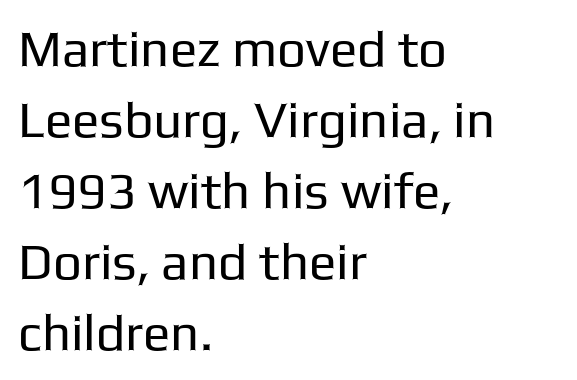
This rendering uses left alignment, leaving the right contour irregular. Ordinary non-slanted type is in use. This sample has the flowing, uneven cadence of proportional lettering. The glyphs in this specimen are sans serif. The cut favours lightness, reaching ordinary text weight at its darkest. The space beneath each line is pristine and unruled.
